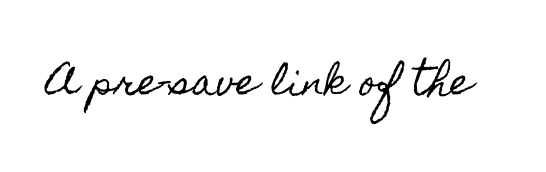
The specimen omits any rule beneath the text block's lines. The letterforms sit shoulder to shoulder at normal distance. The rendering uses natural spacing where letterforms have individual widths.
